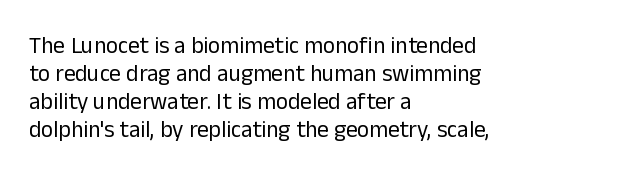
{"italic": "no", "bold": "no", "underline": "no", "align": "left", "line_spacing_ratio": 1.22, "letter_spacing": "normal", "letter_spacing_em": 0.0, "glyph_px": 23}
